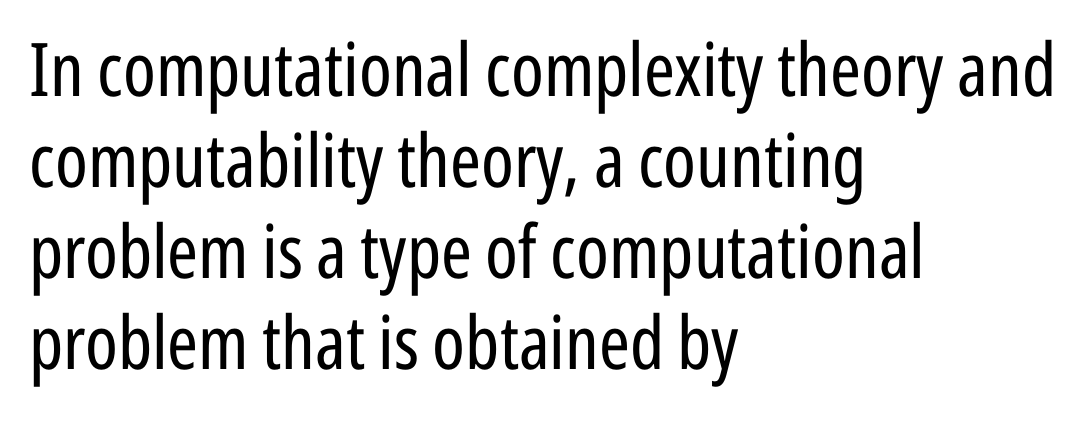
{"serif": "no", "italic": "no", "bold": "no", "weight": "regular", "width": "condensed", "stroke_contrast": "low", "x_height": "medium", "monospaced": "no", "underline": "no", "align": "left", "line_spacing_ratio": 1.23, "letter_spacing": "normal", "letter_spacing_em": 0.0, "glyph_px": 74}
